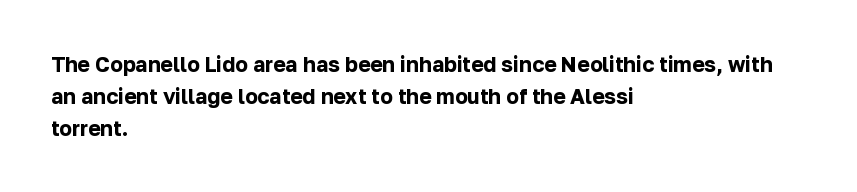
Q: Is the text bold? A: Yes.
Q: Is the text italic (slanted)? A: No, it is upright.
Q: Is the text underlined? A: No.
Q: How is the paragraph aligned? A: Left-aligned.
Q: Is the spacing between letters normal or unusually wide? A: Normal.
Q: Is the spacing between lines tight, normal or loose? A: Normal.
